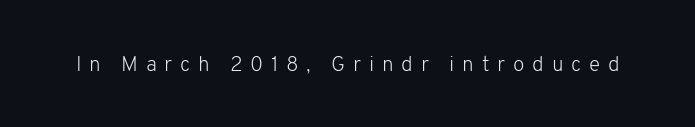
Q: Is the text bold? A: No.
Q: Is the text italic (slanted)? A: No, it is upright.
Q: Is the text underlined? A: No.
Q: Is the spacing between letters normal or unusually wide? A: Unusually wide.
